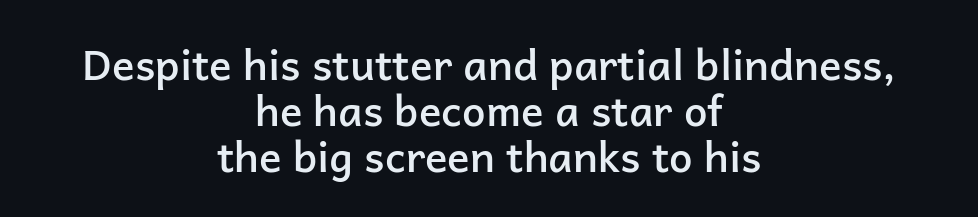
The image shows 42 px semibold sans-serif type, upright; set centered, tight line spacing (1.1x), normal letter spacing, not underlined; low stroke contrast and a medium x-height.
